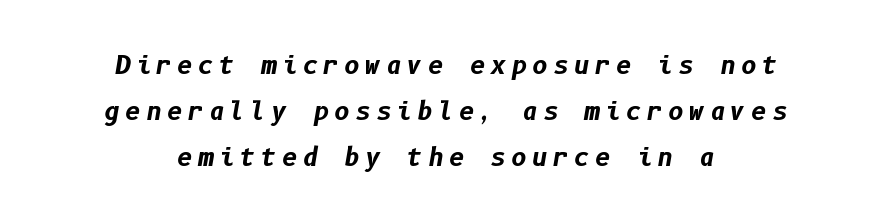
The image shows 24 px bold type, italic (leaning right); set centered, loose line spacing (1.91x), unusually wide letter spacing (+0.22 em), not underlined.
